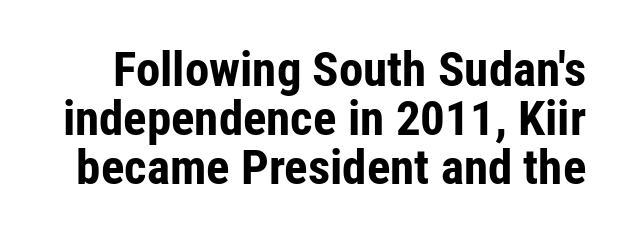
{"serif": "no", "italic": "no", "bold": "yes", "weight": "bold", "width": "condensed", "stroke_contrast": "low", "x_height": "medium", "monospaced": "no", "underline": "no", "line_spacing": "tight", "line_spacing_ratio": 1.0, "letter_spacing": "normal", "letter_spacing_em": 0.0, "glyph_px": 49}
